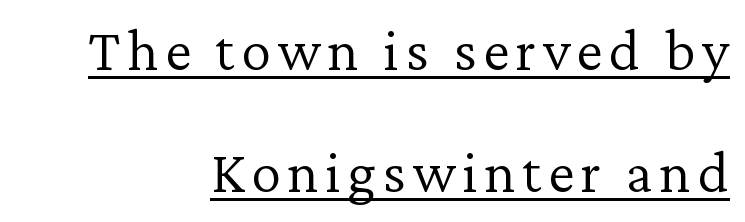
Q: Is the text bold? A: No.
Q: Is the text italic (slanted)? A: No, it is upright.
Q: Is the typeface a serif or a sans-serif typeface? A: Serif.
Q: Is the text underlined? A: Yes.
Q: How is the paragraph aligned? A: Right-aligned.
Q: Is the spacing between lines tight, normal or loose? A: Loose.
Q: Width (condensed, normal, or wide)? A: Normal.
Q: Stroke contrast? A: Low.
Q: x-height? A: Medium.
Q: Monospaced? A: No.
